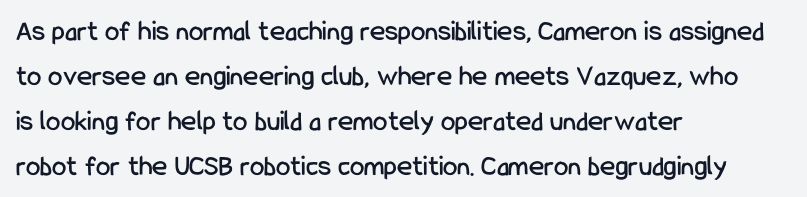
Teacher's note: observe the even left margin — that is flush-left alignment. The space between consecutive lines is moderate. Plain, unruled lines of type. Default kerning and tracking; the words read as compact shapes. Is this a fixed-width face? No — the glyphs have proportional, varying widths.
